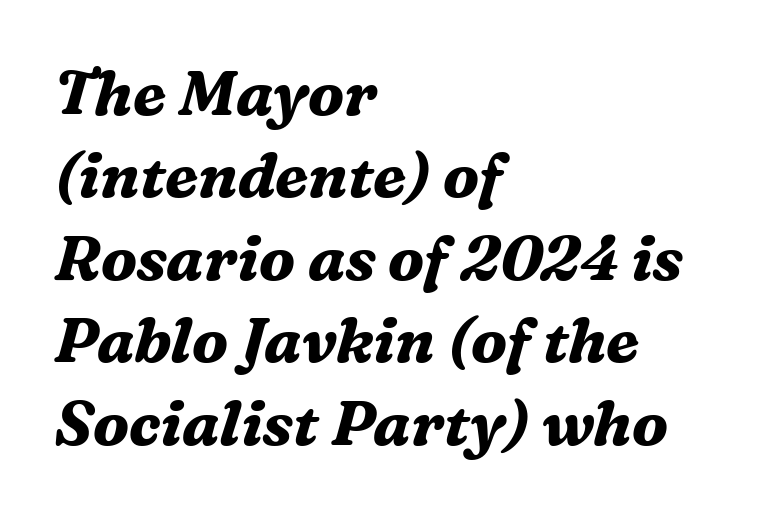
{"serif": "yes", "italic": "yes", "lean": "right", "slant_degrees": 16, "bold": "yes", "weight": "bold", "width": "normal", "stroke_contrast": "medium", "x_height": "medium", "monospaced": "no", "underline": "no", "align": "left", "line_spacing": "normal", "line_spacing_ratio": 1.33, "letter_spacing": "normal", "letter_spacing_em": 0.0, "glyph_px": 62}
